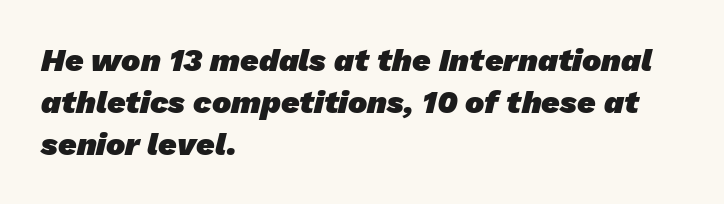
The image shows 32 px heavy sans-serif type; set left-aligned, normal line spacing (1.31x), normal letter spacing, not underlined; low stroke contrast and a medium x-height.
